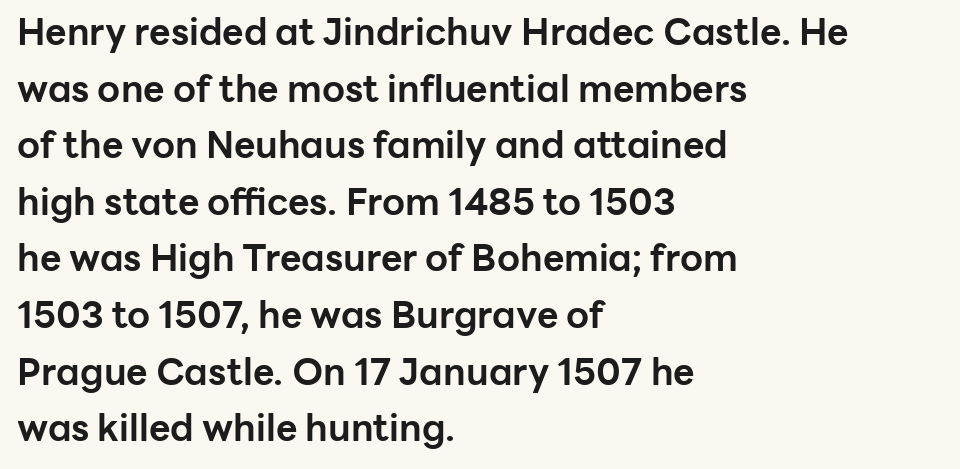
Q: Is the text bold? A: Yes.
Q: Is the text italic (slanted)? A: No, it is upright.
Q: Is the typeface a serif or a sans-serif typeface? A: Sans-serif.
Q: Is the text underlined? A: No.
Q: How is the paragraph aligned? A: Left-aligned.
Q: Is the spacing between letters normal or unusually wide? A: Normal.
Q: Is the spacing between lines tight, normal or loose? A: Normal.
Q: Width (condensed, normal, or wide)? A: Normal.
Q: Stroke contrast? A: Low.
Q: x-height? A: Medium.
Q: Monospaced? A: No.
